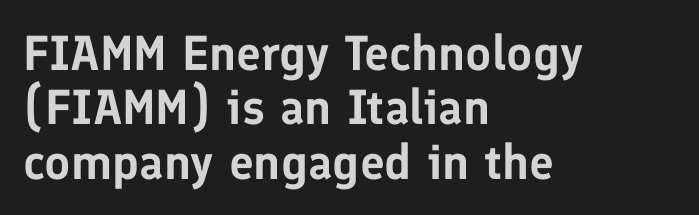
The image shows 49 px sans-serif type, upright; set left-aligned, tight line spacing (1.11x), normal letter spacing, not underlined; low stroke contrast and a medium x-height.
